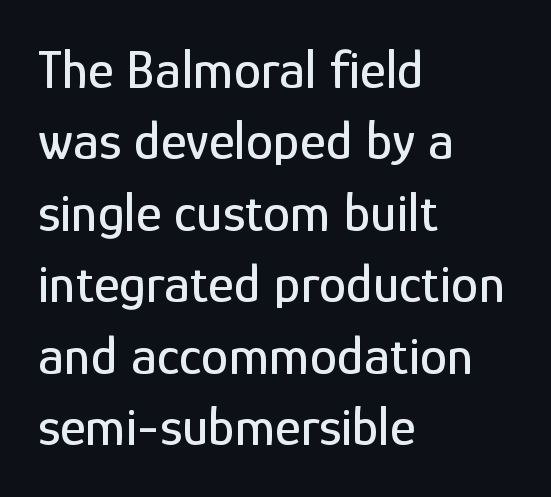
Each new line begins a customary step beneath the previous one. Each letter keeps its own natural width here, so spacing adapts to shape. Serifs: no, the terminals of the letterforms are clean. Each line starts at the same left margin while the right side varies. Upright lettering throughout.
